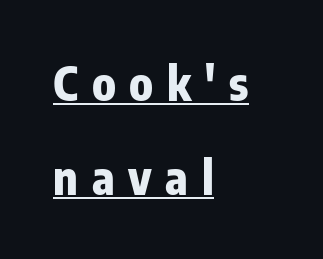
The sample has been set heavy, in full bold. Each letter keeps its own natural width here, so spacing adapts to shape. Does the leading feel generous? Absolutely, it's lavish. Where is the straight margin? On the left.
